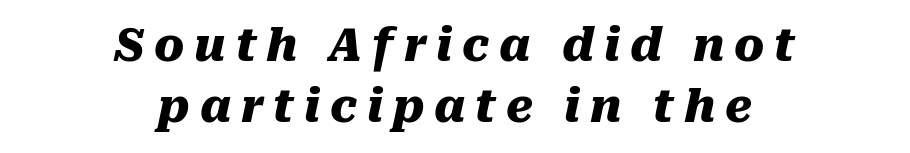
{"italic": "yes", "lean": "right", "slant_degrees": 10, "bold": "yes", "weight": "heavy", "width": "normal", "stroke_contrast": "medium", "x_height": "medium", "monospaced": "no", "underline": "no", "align": "center", "line_spacing": "normal", "line_spacing_ratio": 1.36, "letter_spacing": "wide", "letter_spacing_em": 0.22, "glyph_px": 45}
